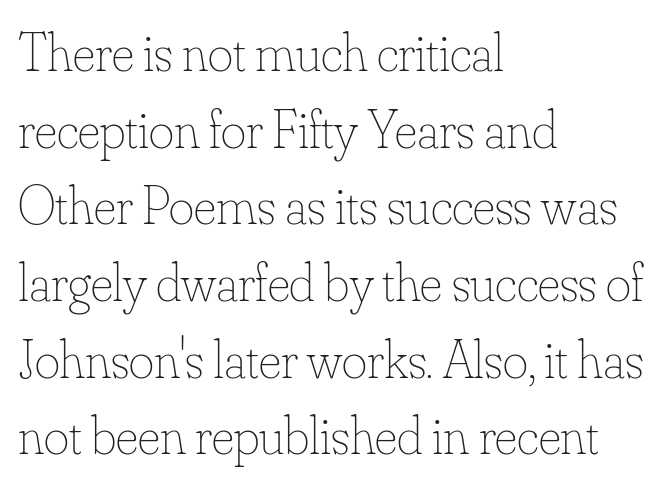
{"italic": "no", "bold": "no", "weight": "thin", "width": "normal", "stroke_contrast": "low", "x_height": "small", "monospaced": "no", "underline": "no", "align": "left", "line_spacing": "normal", "line_spacing_ratio": 1.42, "letter_spacing": "normal", "letter_spacing_em": 0.0, "glyph_px": 54}
